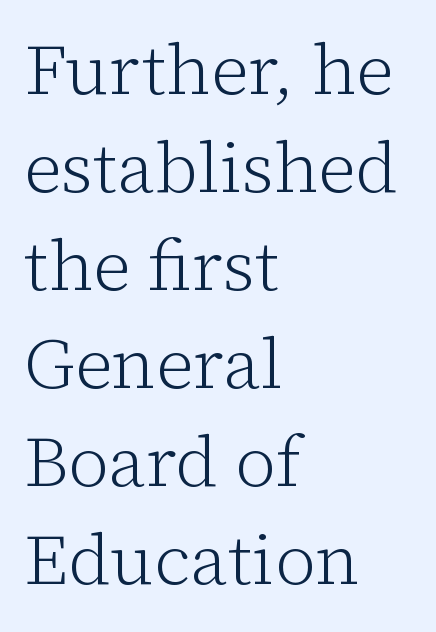
The image shows 71 px light serif type, upright; set left-aligned, normal line spacing (1.38x), normal letter spacing, not underlined; low stroke contrast and a medium x-height.
